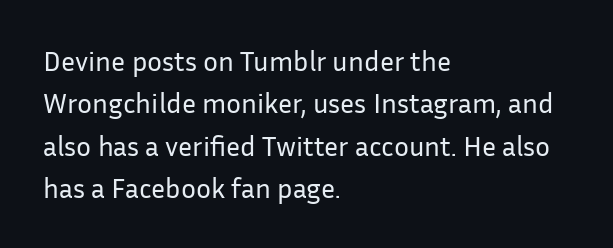
{"serif": "no", "italic": "no", "bold": "no", "weight": "regular", "width": "normal", "stroke_contrast": "low", "x_height": "medium", "monospaced": "no", "underline": "no", "align": "left", "line_spacing": "normal", "line_spacing_ratio": 1.51, "letter_spacing": "normal", "letter_spacing_em": 0.0, "glyph_px": 28}
